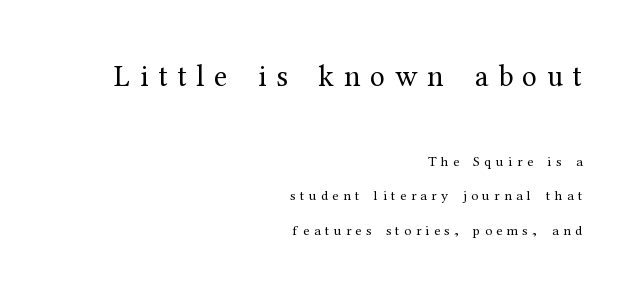
Q: Is the text bold? A: No.
Q: Is the text italic (slanted)? A: No, it is upright.
Q: Is the typeface a serif or a sans-serif typeface? A: Serif.
Q: Is the text underlined? A: No.
Q: How is the paragraph aligned? A: Right-aligned.
Q: Is the spacing between letters normal or unusually wide? A: Unusually wide.
Q: Is the spacing between lines tight, normal or loose? A: Loose.
Q: Which block of text is set in a larger size, the first (top) or the second (bottom)? A: The first (top) one.
Q: Width (condensed, normal, or wide)? A: Normal.
Q: Stroke contrast? A: Medium.
Q: x-height? A: Medium.
Q: Monospaced? A: No.
